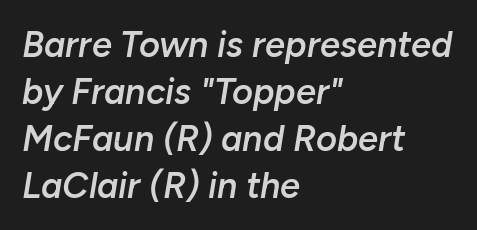
Q: Is the text bold? A: Semi-bold.
Q: Is the text italic (slanted)? A: Yes, it leans right by about 10 degrees.
Q: Is the text underlined? A: No.
Q: How is the paragraph aligned? A: Left-aligned.
Q: Is the spacing between letters normal or unusually wide? A: Normal.
Q: Is the spacing between lines tight, normal or loose? A: Normal.
Q: Width (condensed, normal, or wide)? A: Normal.
Q: Stroke contrast? A: Low.
Q: x-height? A: Medium.
Q: Monospaced? A: No.
